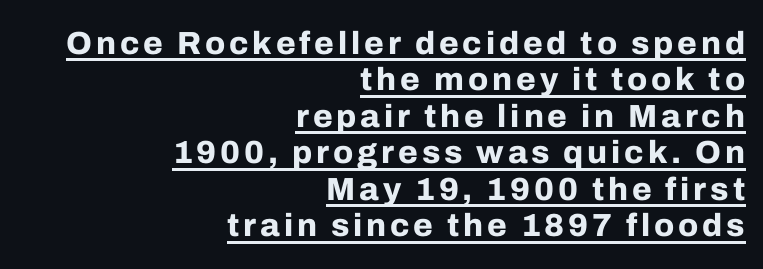
{"serif": "no", "italic": "no", "bold": "yes", "weight": "bold", "width": "normal", "stroke_contrast": "low", "x_height": "medium", "monospaced": "no", "underline": "yes", "align": "right", "line_spacing": "tight", "line_spacing_ratio": 1.14, "glyph_px": 32}
